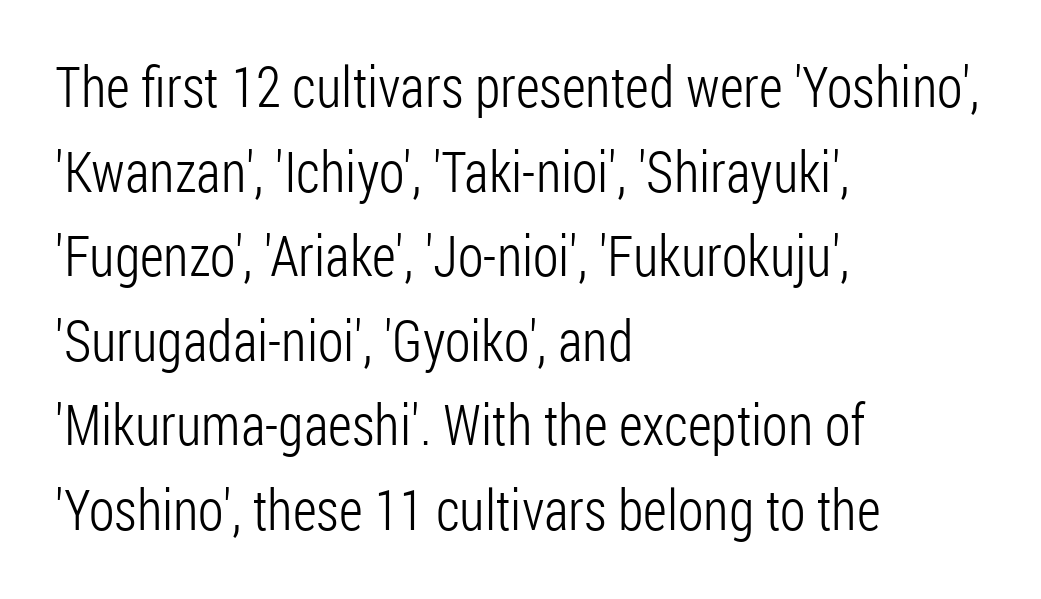
You could not count columns in this text — the font is proportionally spaced. These lines sit exactly where default settings would place them. To sum up the face: it is a sans, with no serifs. It's the straight-up-and-down kind of type.
